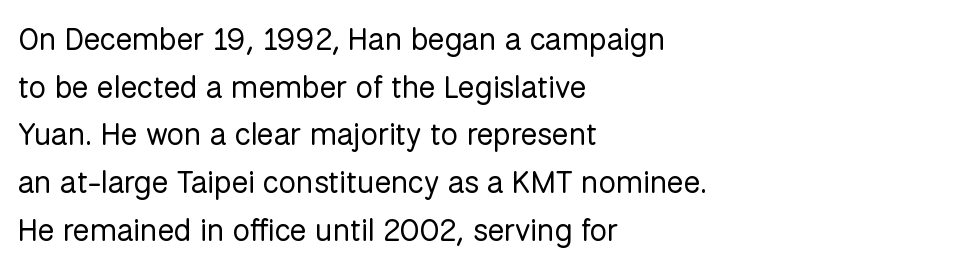
Here the designer chose a conventional face with non-uniform glyph widths. Stroke thickness stays within the range of a standard reading face or lighter. The block of text has a typical density, with ordinary space between rows. You can tell from the bare stems that sans-serif type was used. All the whitespace from short lines collects on the right. In terms of posture, this sample is upright.
